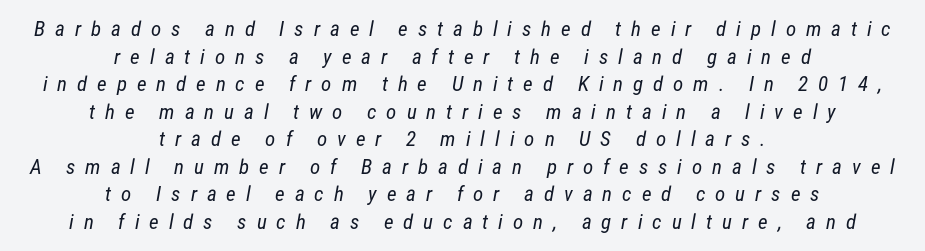
Q: Is the text bold? A: No.
Q: Is the text underlined? A: No.
Q: How is the paragraph aligned? A: Centered.
Q: Is the spacing between letters normal or unusually wide? A: Unusually wide.
Q: Is the spacing between lines tight, normal or loose? A: Normal.
